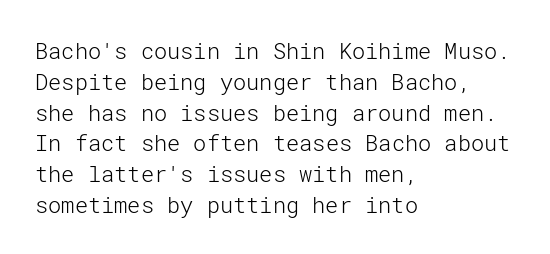
Summary of vertical rhythm: regular, with standard interline spacing. Short note: letters normally spaced. The font's upright variant was chosen for this text. Casual observation: everything's shoved over to the left.
